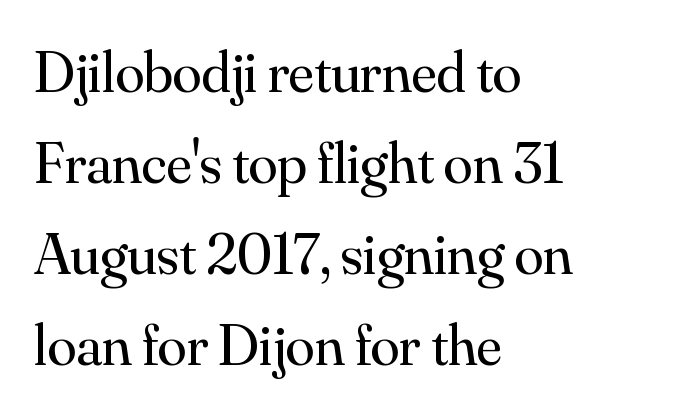
The horizontal fit of the characters is conventional and even. The face used here is proportionally spaced, like ordinary book or web type. The passage shown is not underscored anywhere. Note: serifs present on the glyphs.
